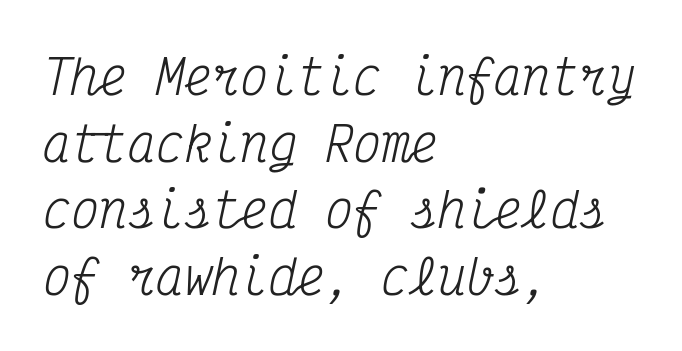
The image shows 47 px regular-weight, condensed serif type, italic (leaning right), monospaced; set left-aligned, normal line spacing (1.42x), normal letter spacing, not underlined; medium stroke contrast and a medium x-height.
